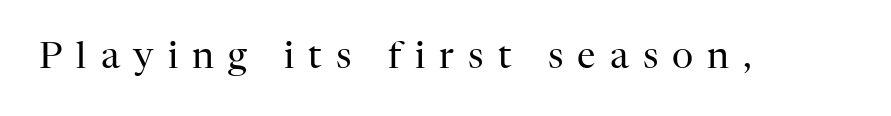
Q: Is the text bold? A: No.
Q: Is the text italic (slanted)? A: No, it is upright.
Q: Is the typeface a serif or a sans-serif typeface? A: Serif.
Q: Is the text underlined? A: No.
Q: Is the spacing between letters normal or unusually wide? A: Unusually wide.
Q: Width (condensed, normal, or wide)? A: Normal.
Q: Stroke contrast? A: High.
Q: x-height? A: Medium.
Q: Monospaced? A: No.
